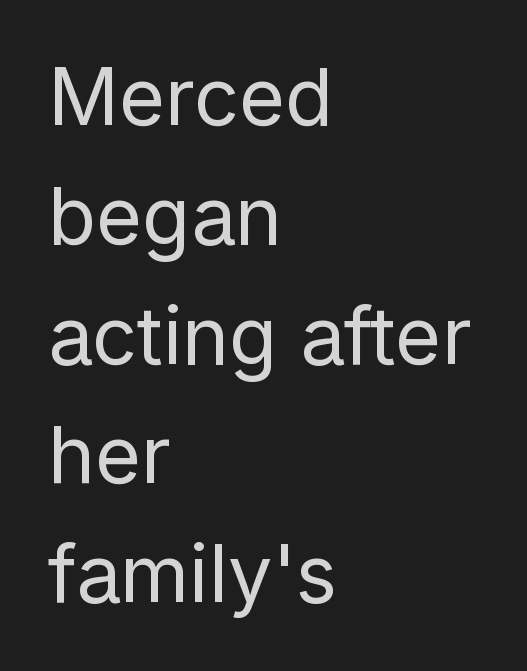
Q: Is the text bold? A: No.
Q: Is the text italic (slanted)? A: No, it is upright.
Q: Is the typeface a serif or a sans-serif typeface? A: Sans-serif.
Q: Is the text underlined? A: No.
Q: How is the paragraph aligned? A: Left-aligned.
Q: Is the spacing between letters normal or unusually wide? A: Normal.
Q: Is the spacing between lines tight, normal or loose? A: Normal.
Q: Width (condensed, normal, or wide)? A: Normal.
Q: Stroke contrast? A: Low.
Q: x-height? A: Medium.
Q: Monospaced? A: No.
